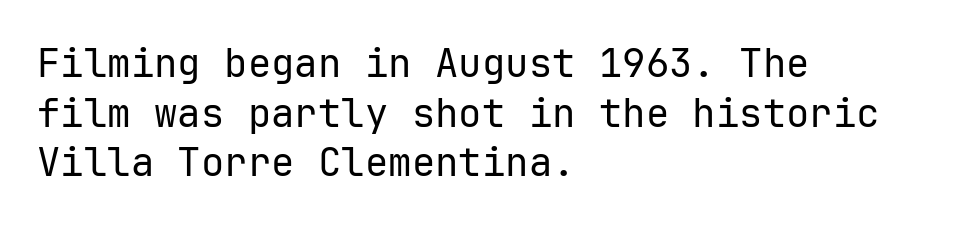
Q: Is the text bold? A: No.
Q: Is the text italic (slanted)? A: No, it is upright.
Q: Is the typeface a serif or a sans-serif typeface? A: Sans-serif.
Q: Is the text underlined? A: No.
Q: How is the paragraph aligned? A: Left-aligned.
Q: Is the spacing between letters normal or unusually wide? A: Normal.
Q: Is the spacing between lines tight, normal or loose? A: Normal.
Q: Width (condensed, normal, or wide)? A: Normal.
Q: Stroke contrast? A: Low.
Q: x-height? A: Medium.
Q: Monospaced? A: Yes.
